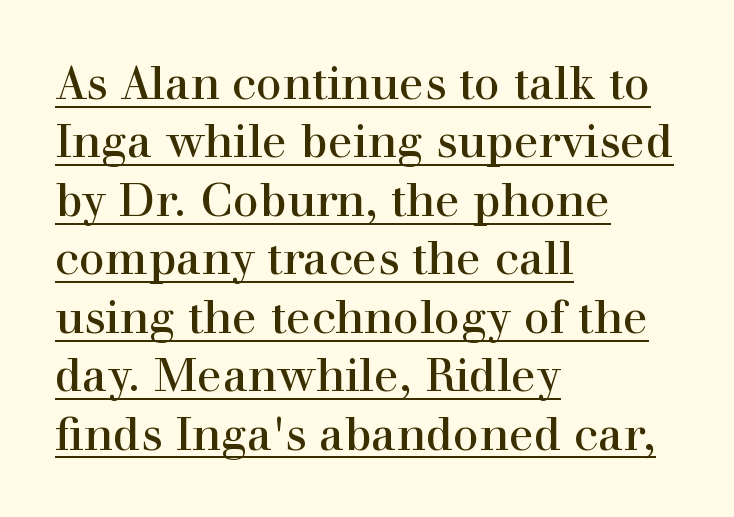
Horizontal alignment here is leftward, the default for most running prose. Weight: regular or lighter. These characters rest on top of a visible drawn line. Varying glyph widths throughout — classic text-font behaviour. Italic? Not at all — the glyphs are vertical.
